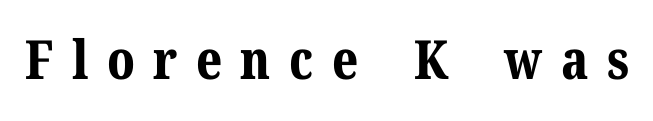
Q: Is the text bold? A: Yes.
Q: Is the text italic (slanted)? A: No, it is upright.
Q: Is the typeface a serif or a sans-serif typeface? A: Serif.
Q: Is the text underlined? A: No.
Q: Is the spacing between letters normal or unusually wide? A: Unusually wide.
Q: Width (condensed, normal, or wide)? A: Normal.
Q: Stroke contrast? A: Medium.
Q: x-height? A: Medium.
Q: Monospaced? A: No.
